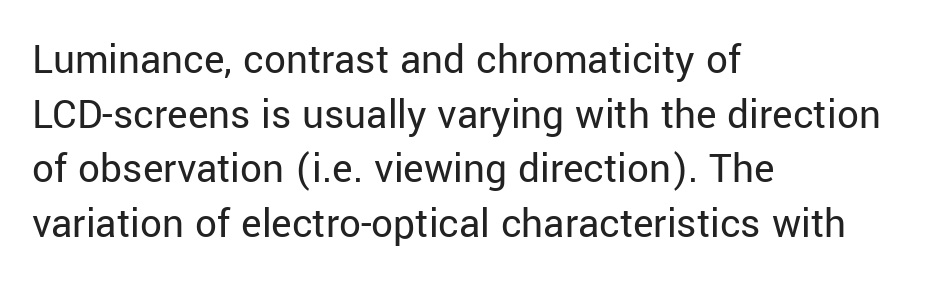
{"serif": "no", "italic": "no", "bold": "no", "weight": "regular", "width": "normal", "stroke_contrast": "low", "x_height": "medium", "monospaced": "no", "underline": "no", "align": "left", "line_spacing": "normal", "line_spacing_ratio": 1.27, "letter_spacing": "normal", "letter_spacing_em": 0.0, "glyph_px": 43}
